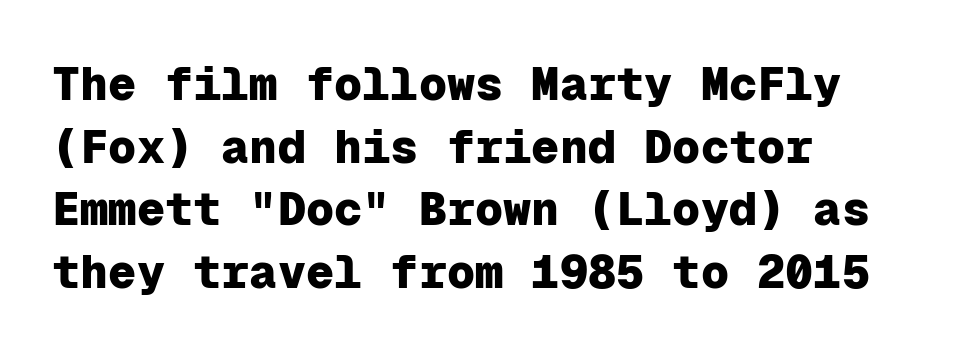
The image shows 47 px heavy sans-serif type, upright, monospaced; set left-aligned, normal line spacing (1.33x), normal letter spacing, not underlined; low stroke contrast and a medium x-height.
